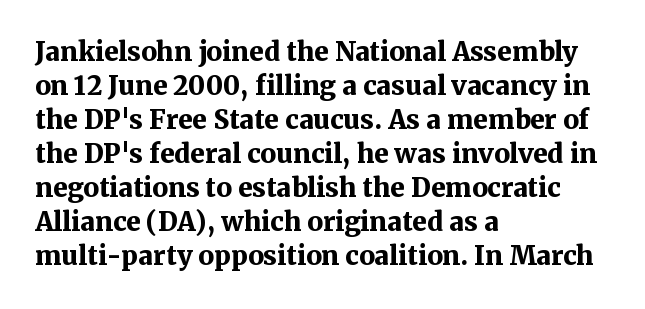
{"italic": "no", "bold": "yes", "underline": "no", "align": "left", "line_spacing": "normal", "line_spacing_ratio": 1.31, "letter_spacing": "normal", "letter_spacing_em": 0.0, "glyph_px": 26}
